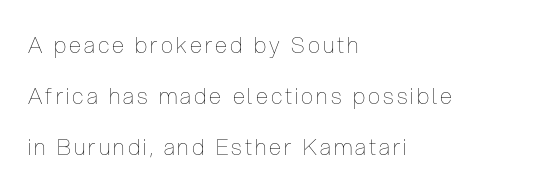
Q: Is the text bold? A: No.
Q: Is the text italic (slanted)? A: No, it is upright.
Q: Is the text underlined? A: No.
Q: How is the paragraph aligned? A: Left-aligned.
Q: Is the spacing between lines tight, normal or loose? A: Loose.
